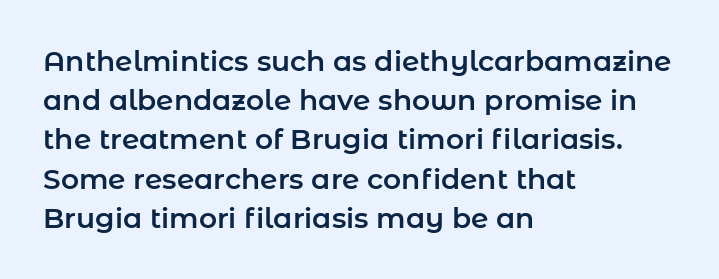
{"serif": "no", "italic": "no", "width": "normal", "stroke_contrast": "low", "x_height": "medium", "monospaced": "no", "underline": "no", "align": "left", "line_spacing": "normal", "line_spacing_ratio": 1.4, "letter_spacing": "normal", "letter_spacing_em": 0.0, "glyph_px": 28}
